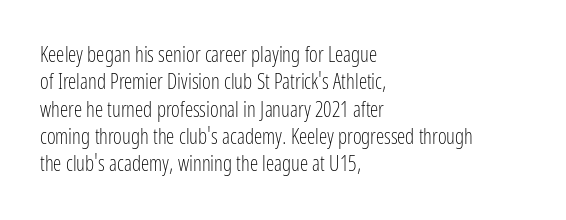
Reading down the block, your eye returns to a fixed left position each line. The weight tops out at a normal text grade. Interline gaps are of average width in this sample. The letters sit at their default tracking, neither squeezed nor spread.
